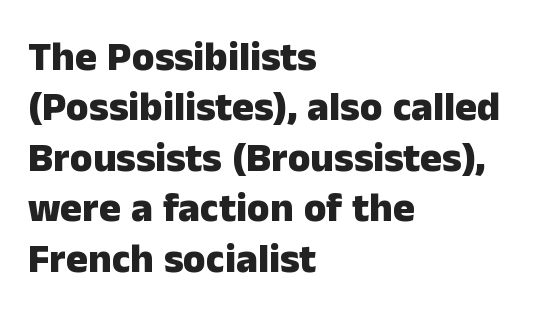
Looks like regular typesetting: each glyph gets only the width it needs. The text block is weighted toward the left margin, trailing off unevenly rightward. Quick note: not italic, upright. The glyphs in this specimen are sans serif. These lines carry a lot of weight — the face is fully bold.
